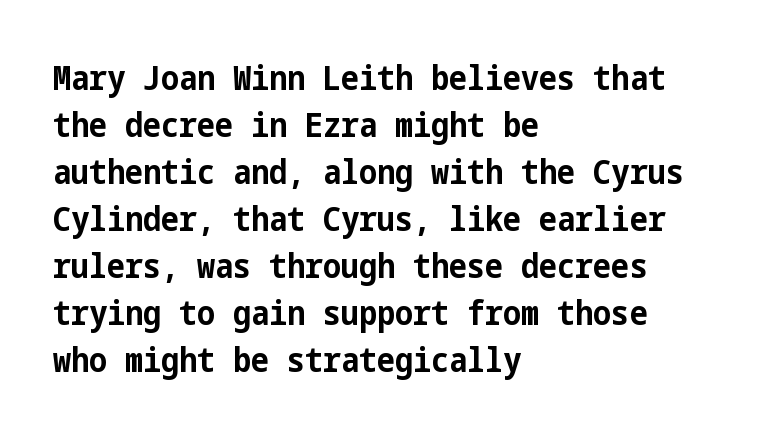
Q: Is the text bold? A: Yes.
Q: Is the text italic (slanted)? A: No, it is upright.
Q: Is the typeface a serif or a sans-serif typeface? A: Sans-serif.
Q: Is the text underlined? A: No.
Q: How is the paragraph aligned? A: Left-aligned.
Q: Is the spacing between letters normal or unusually wide? A: Normal.
Q: Is the spacing between lines tight, normal or loose? A: Normal.
Q: Width (condensed, normal, or wide)? A: Condensed.
Q: Stroke contrast? A: Low.
Q: x-height? A: Medium.
